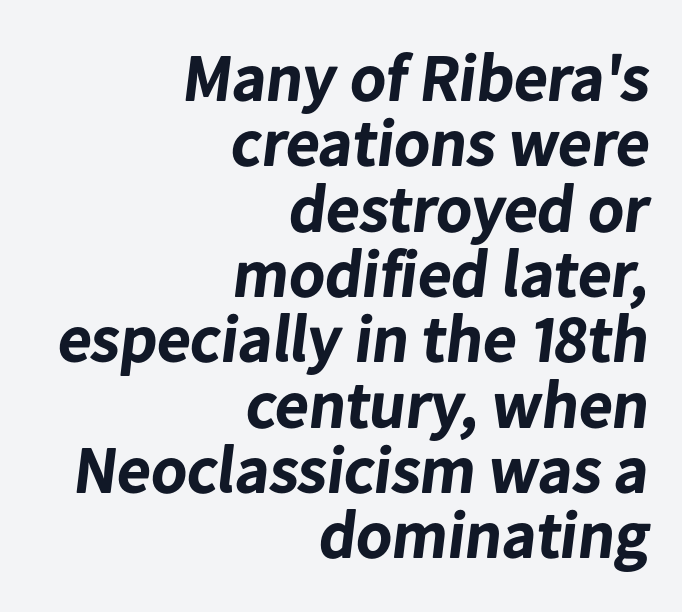
{"serif": "no", "bold": "yes", "weight": "bold", "width": "normal", "stroke_contrast": "low", "x_height": "medium", "monospaced": "no", "underline": "no", "align": "right", "line_spacing": "tight", "line_spacing_ratio": 0.99, "letter_spacing": "normal", "letter_spacing_em": 0.0, "glyph_px": 66}
